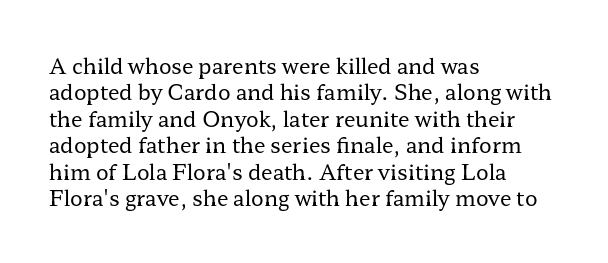
The rendering uses a moderate line-height, typical for paragraphs. Only glyphs here, with clear space below each row. The passage is arranged the way most books set body copy — flush left. Spacing between characters is what you'd get straight out of the box.
